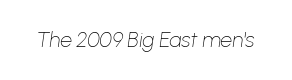
The image shows 21 px text type, italic (leaning right); set normal letter spacing, not underlined.
